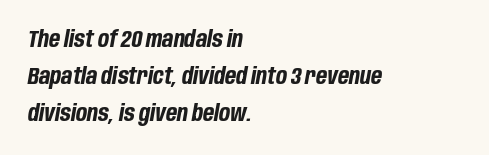
The image shows 23 px bold type, italic (leaning right); set left-aligned, normal line spacing (1.6x), normal letter spacing, not underlined.
